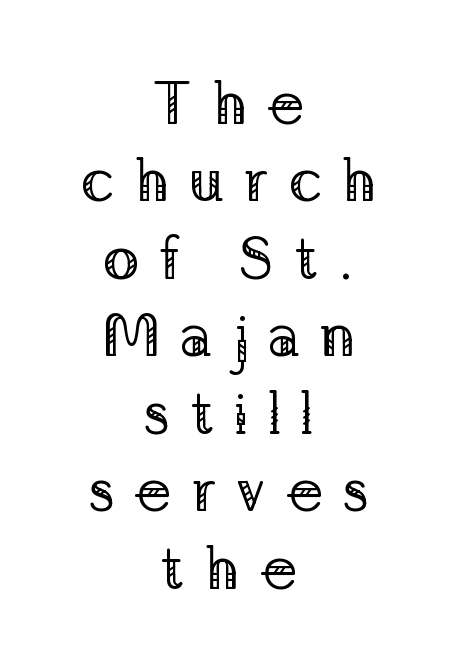
{"serif": "yes", "italic": "no", "bold": "no", "weight": "regular", "width": "normal", "stroke_contrast": "low", "x_height": "medium", "monospaced": "no", "underline": "no", "align": "center", "line_spacing": "normal", "line_spacing_ratio": 1.27, "letter_spacing": "wide", "letter_spacing_em": 0.31, "glyph_px": 61}
